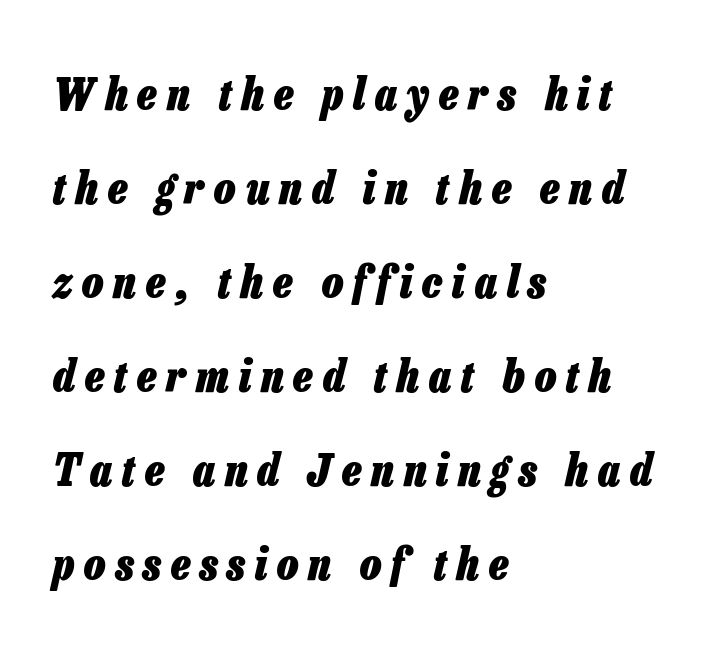
The image shows 45 px heavy, condensed type, italic (leaning right); set left-aligned, loose line spacing (2.09x), unusually wide letter spacing (+0.22 em), not underlined; low stroke contrast and a medium x-height.
